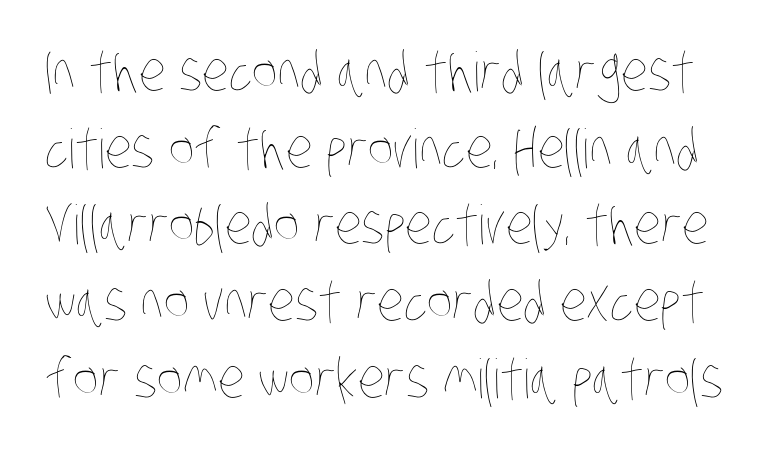
{"bold": "no", "weight": "thin", "width": "condensed", "stroke_contrast": "low", "x_height": "large", "monospaced": "no", "underline": "no", "line_spacing": "normal", "line_spacing_ratio": 1.42, "letter_spacing": "normal", "letter_spacing_em": 0.0, "glyph_px": 54}
